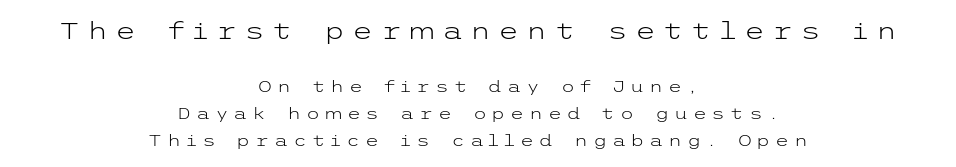
{"italic": "no", "bold": "no", "underline": "no", "align": "center", "line_spacing": "normal", "line_spacing_ratio": 1.69, "letter_spacing": "wide", "letter_spacing_em": 0.3, "larger_block": "first", "size_ratio": 1.5, "glyph_px": 24}
